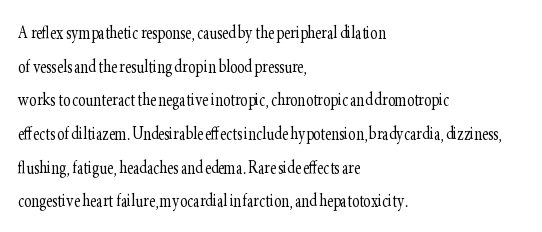
Q: Is the text bold? A: No.
Q: Is the text italic (slanted)? A: No, it is upright.
Q: Is the text underlined? A: No.
Q: How is the paragraph aligned? A: Left-aligned.
Q: Is the spacing between letters normal or unusually wide? A: Normal.
Q: Is the spacing between lines tight, normal or loose? A: Normal.
